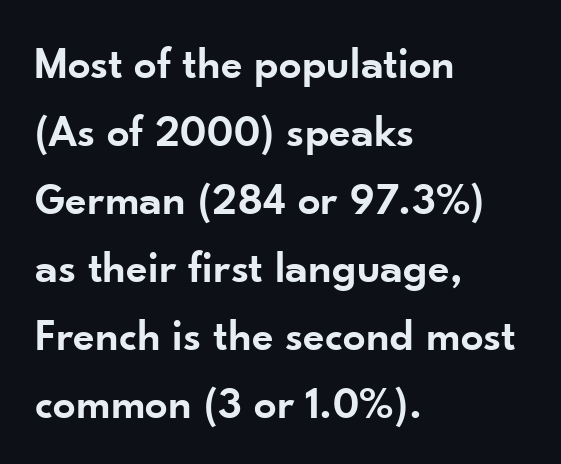
The image shows 45 px semibold sans-serif type, upright; set left-aligned, normal line spacing (1.51x), normal letter spacing, not underlined; low stroke contrast and a small x-height.
